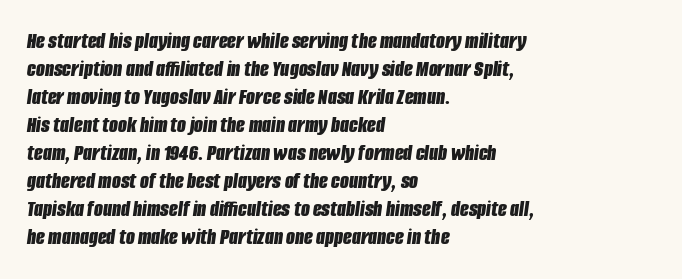
The image shows 23 px bold type, italic (leaning right); set left-aligned, line spacing 1.22x, normal letter spacing, not underlined.
